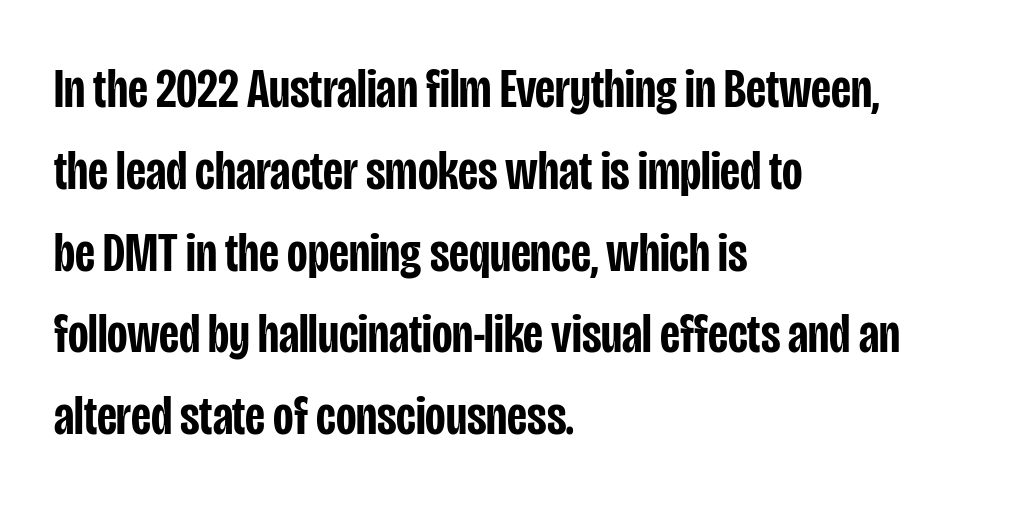
Q: Is the text bold? A: Semi-bold.
Q: Is the text italic (slanted)? A: No, it is upright.
Q: Is the typeface a serif or a sans-serif typeface? A: Sans-serif.
Q: Is the text underlined? A: No.
Q: How is the paragraph aligned? A: Left-aligned.
Q: Is the spacing between letters normal or unusually wide? A: Normal.
Q: Is the spacing between lines tight, normal or loose? A: Normal.
Q: Width (condensed, normal, or wide)? A: Condensed.
Q: Stroke contrast? A: Low.
Q: x-height? A: Large.
Q: Monospaced? A: No.
